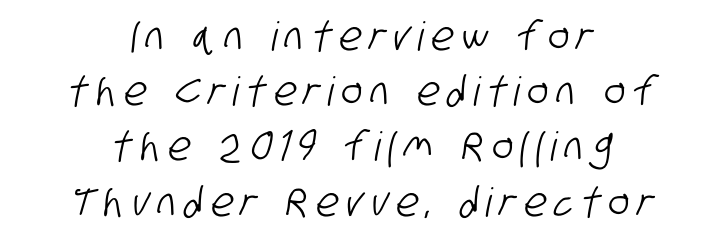
Inter-character spacing is expanded well beyond the font's built-in metrics. Glance below the letters and you will spot only blank space. The passage shown is typed in a proportional face where columns would drift. These lines are centered, leaving both edges ragged. A sans-serif font was chosen for this passage. Reading down the column, the eye jumps a familiar distance to each next line.
